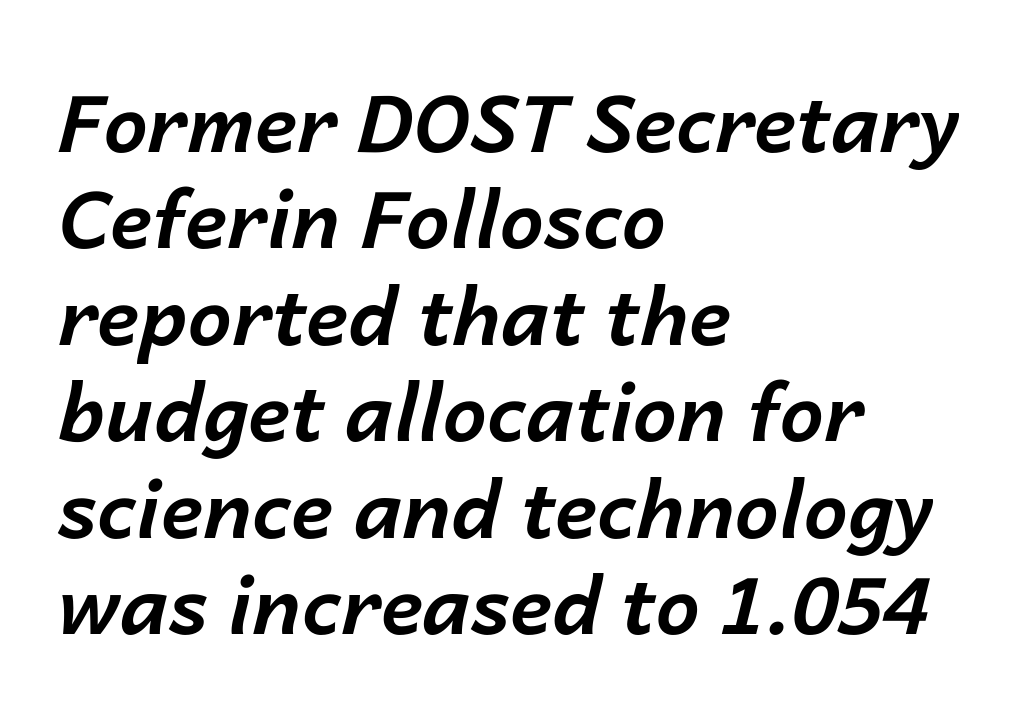
Is the type slanted? Yes — the strokes lean at a clear angle. On the weight axis this lands at bold, roughly 700. The paragraph shown leans on its left margin. Character widths vary here, with narrow letters taking less room than wide ones.
